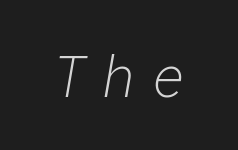
The image shows 57 px light type, italic (leaning right), monospaced; set unusually wide letter spacing (+0.28 em), not underlined; low stroke contrast and a medium x-height.
